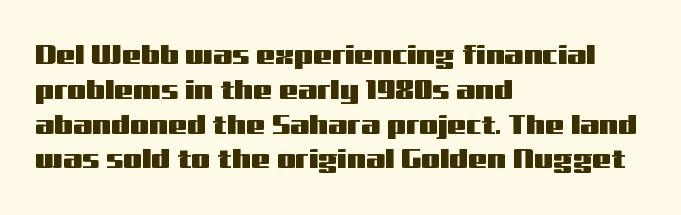
The image shows 27 px text type, upright; set left-aligned, normal line spacing (1.29x), normal letter spacing, not underlined.
